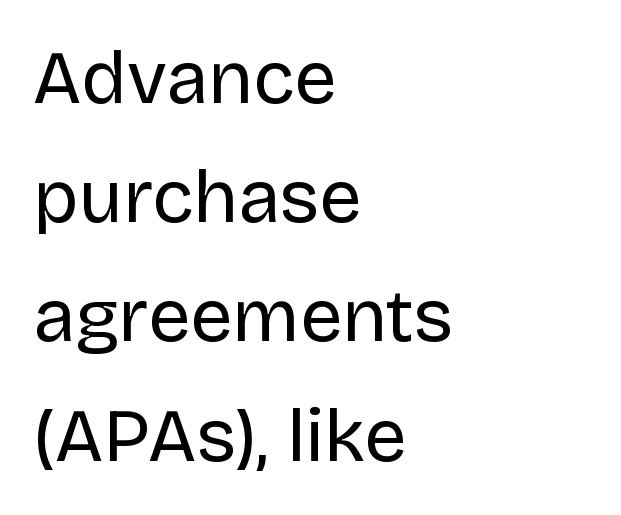
Q: Is the text bold? A: No.
Q: Is the text italic (slanted)? A: No, it is upright.
Q: Is the typeface a serif or a sans-serif typeface? A: Sans-serif.
Q: Is the text underlined? A: No.
Q: How is the paragraph aligned? A: Left-aligned.
Q: Is the spacing between letters normal or unusually wide? A: Normal.
Q: Is the spacing between lines tight, normal or loose? A: Normal.
Q: Width (condensed, normal, or wide)? A: Normal.
Q: Stroke contrast? A: Low.
Q: x-height? A: Large.
Q: Monospaced? A: No.
